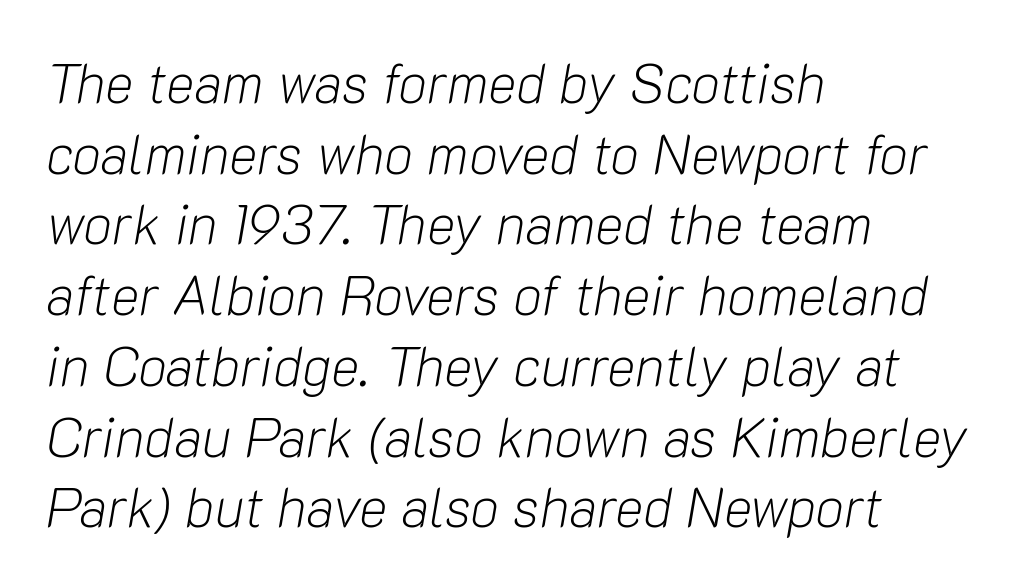
{"italic": "yes", "lean": "right", "slant_degrees": 10, "bold": "no", "weight": "light", "width": "normal", "stroke_contrast": "low", "x_height": "medium", "monospaced": "no", "underline": "no", "align": "left", "line_spacing": "normal", "line_spacing_ratio": 1.31, "letter_spacing": "normal", "letter_spacing_em": 0.0, "glyph_px": 54}
